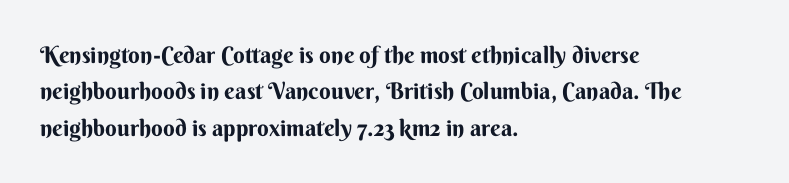
The image shows 23 px bold type, upright; set left-aligned, normal line spacing (1.58x), normal letter spacing, not underlined.
